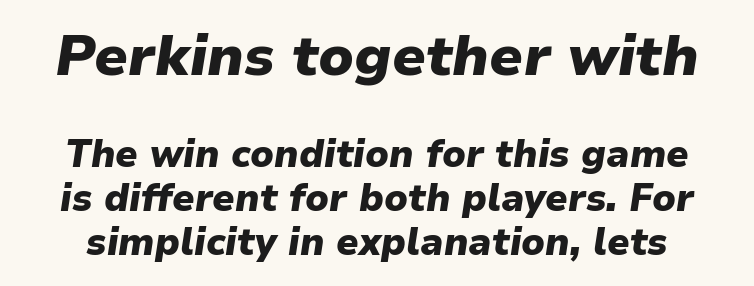
Q: Is the text bold? A: Yes.
Q: Is the text italic (slanted)? A: Yes, it leans right by about 9 degrees.
Q: Is the text underlined? A: No.
Q: Is the spacing between letters normal or unusually wide? A: Normal.
Q: Is the spacing between lines tight, normal or loose? A: Tight.
Q: Which block of text is set in a larger size, the first (top) or the second (bottom)? A: The first (top) one.
Q: Width (condensed, normal, or wide)? A: Normal.
Q: Stroke contrast? A: Low.
Q: x-height? A: Medium.
Q: Monospaced? A: No.
